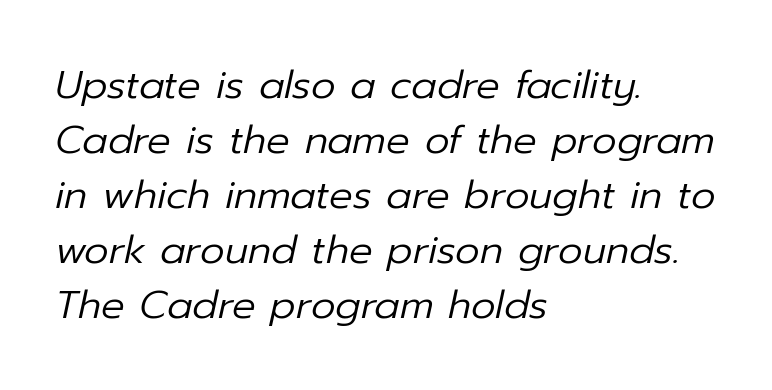
The image shows 39 px regular-weight type, italic (leaning right); set left-aligned, normal line spacing (1.41x), normal letter spacing, not underlined; low stroke contrast and a medium x-height.
